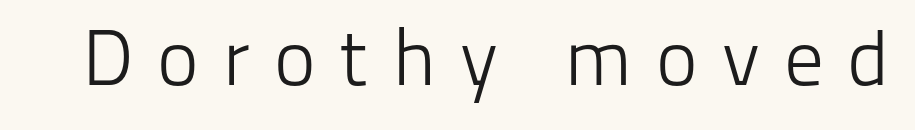
The image shows 79 px light sans-serif type, upright; set unusually wide letter spacing (+0.3 em), not underlined; low stroke contrast and a medium x-height.
